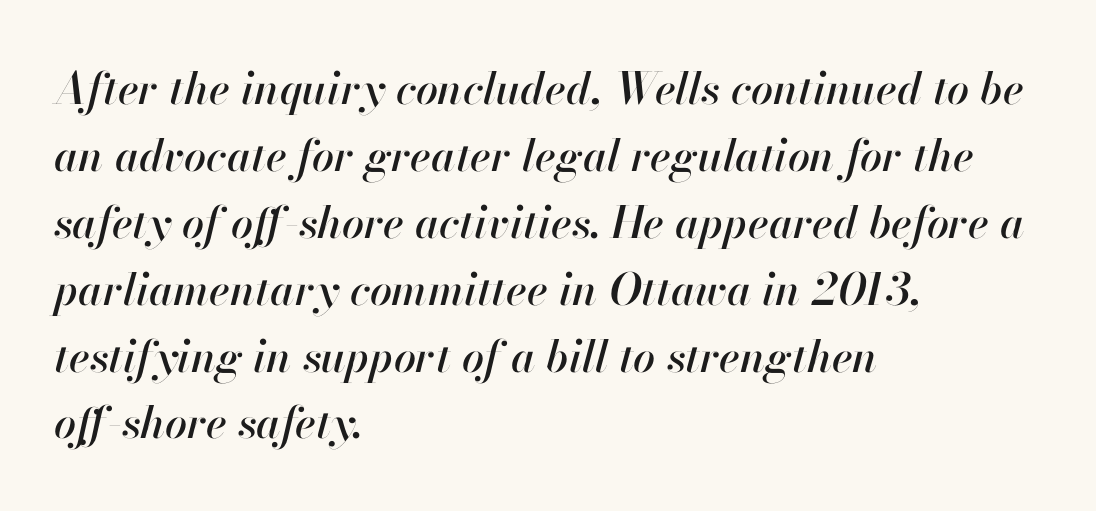
Q: Is the text italic (slanted)? A: Yes, it leans right by about 13 degrees.
Q: Is the text underlined? A: No.
Q: How is the paragraph aligned? A: Left-aligned.
Q: Is the spacing between letters normal or unusually wide? A: Normal.
Q: Is the spacing between lines tight, normal or loose? A: Normal.
Q: Width (condensed, normal, or wide)? A: Normal.
Q: Stroke contrast? A: High.
Q: x-height? A: Small.
Q: Monospaced? A: No.
